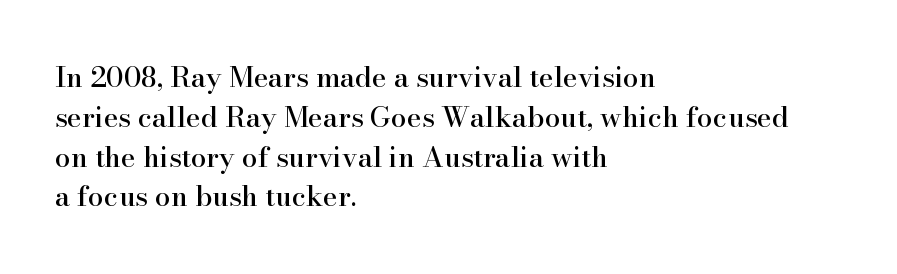
The image shows 28 px serif type, upright; set left-aligned, normal line spacing (1.42x), normal letter spacing, not underlined; high stroke contrast and a small x-height.
